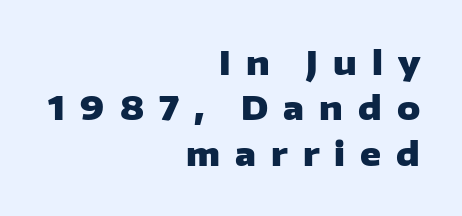
Q: Is the text bold? A: Yes.
Q: Is the text italic (slanted)? A: No, it is upright.
Q: Is the typeface a serif or a sans-serif typeface? A: Sans-serif.
Q: Is the text underlined? A: No.
Q: How is the paragraph aligned? A: Right-aligned.
Q: Is the spacing between letters normal or unusually wide? A: Unusually wide.
Q: Is the spacing between lines tight, normal or loose? A: Normal.
Q: Width (condensed, normal, or wide)? A: Wide.
Q: Stroke contrast? A: Low.
Q: x-height? A: Medium.
Q: Monospaced? A: No.
